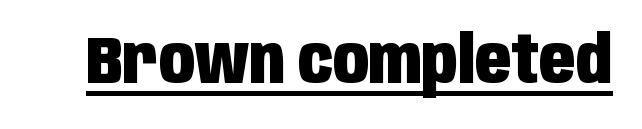
A typesetter would label this face a sans. A typographer would call this underscored text. Default kerning and tracking; the words read as compact shapes. This is the regular roman posture of the typeface.
